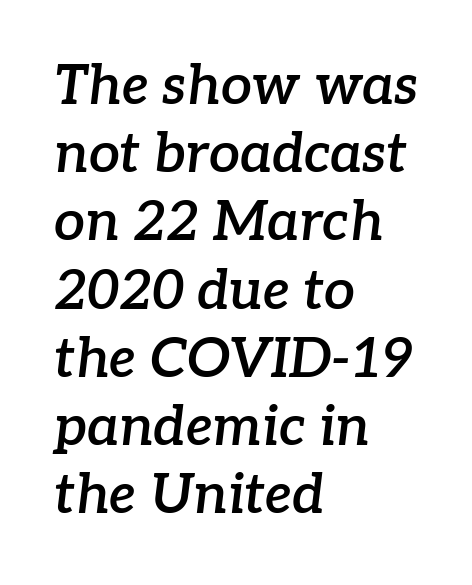
A classic flush-left, rag-right setting is used for this passage. Type without underlining. This is the in-between weight designers call semibold or demi. Check where the strokes stop: tiny serifs finish them off. The face used here has a pronounced slope to its letters. Spacing verdict: proportional, widths tailored to each character.
